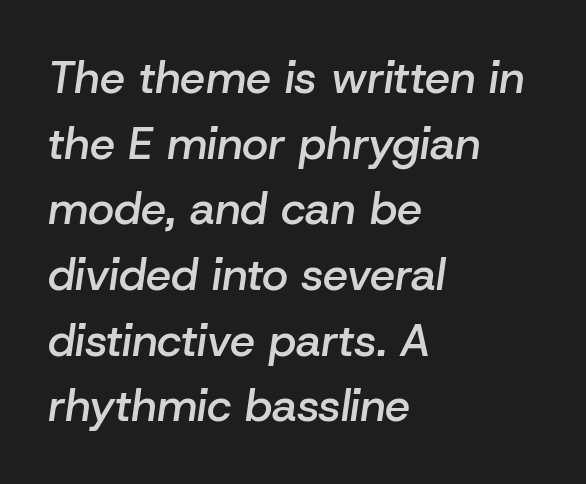
{"italic": "yes", "lean": "right", "slant_degrees": 8, "bold": "semi", "weight": "semibold", "width": "normal", "stroke_contrast": "low", "x_height": "medium", "monospaced": "no", "underline": "no", "align": "left", "line_spacing": "normal", "line_spacing_ratio": 1.46, "letter_spacing": "normal", "letter_spacing_em": 0.0, "glyph_px": 45}
